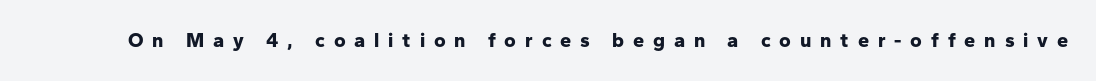
The image shows 20 px bold type, upright; set unusually wide letter spacing (+0.44 em), not underlined.
